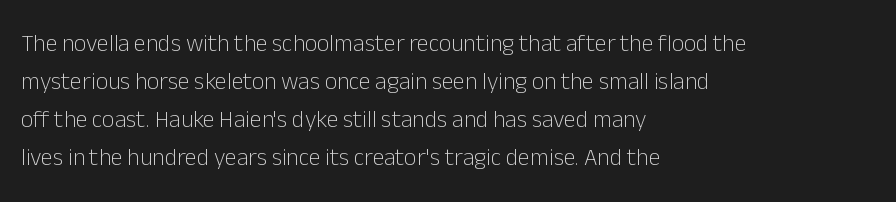
{"italic": "no", "bold": "no", "underline": "no", "align": "left", "line_spacing": "normal", "line_spacing_ratio": 1.59, "letter_spacing": "normal", "letter_spacing_em": 0.0, "glyph_px": 24}
